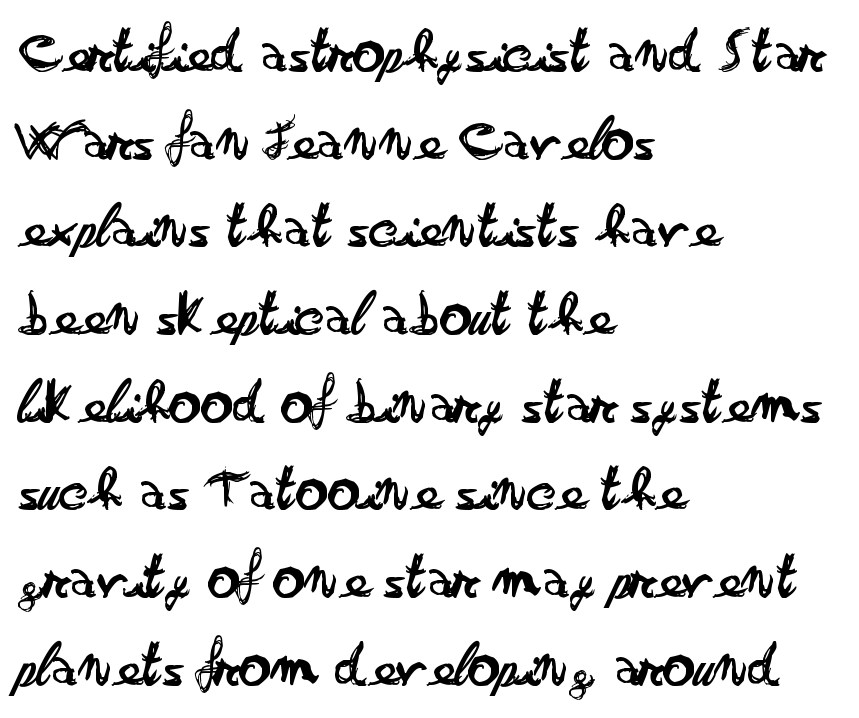
Q: Is the text bold? A: No.
Q: Is the text italic (slanted)? A: No, it is upright.
Q: Is the typeface a serif or a sans-serif typeface? A: Sans-serif.
Q: Is the text underlined? A: No.
Q: How is the paragraph aligned? A: Left-aligned.
Q: Is the spacing between letters normal or unusually wide? A: Normal.
Q: Is the spacing between lines tight, normal or loose? A: Normal.
Q: Width (condensed, normal, or wide)? A: Wide.
Q: Stroke contrast? A: Low.
Q: x-height? A: Small.
Q: Monospaced? A: No.
